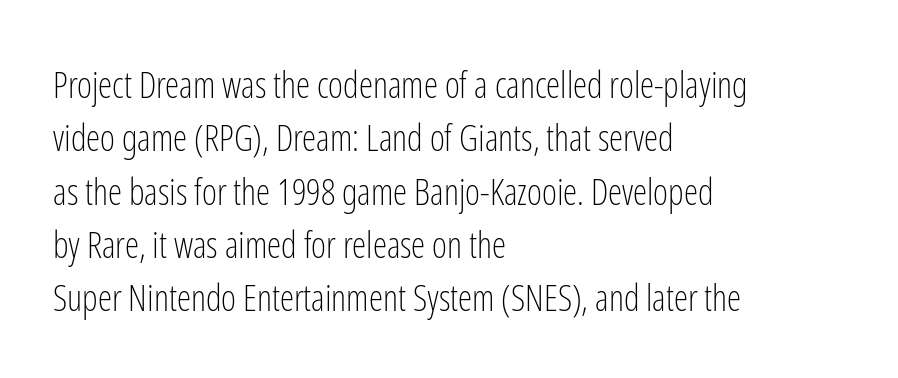
The image shows 36 px light, condensed sans-serif type, upright; set left-aligned, normal line spacing (1.48x), normal letter spacing, not underlined; low stroke contrast and a medium x-height.
